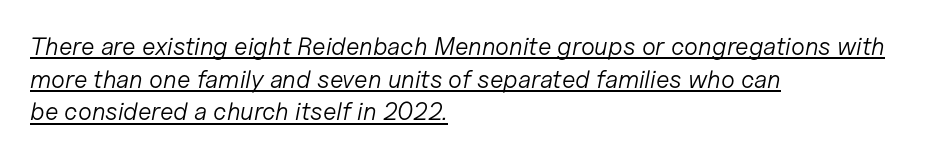
Q: Is the text bold? A: No.
Q: Is the text italic (slanted)? A: Yes, it leans right by about 11 degrees.
Q: Is the text underlined? A: Yes.
Q: How is the paragraph aligned? A: Left-aligned.
Q: Is the spacing between letters normal or unusually wide? A: Normal.
Q: Is the spacing between lines tight, normal or loose? A: Normal.
